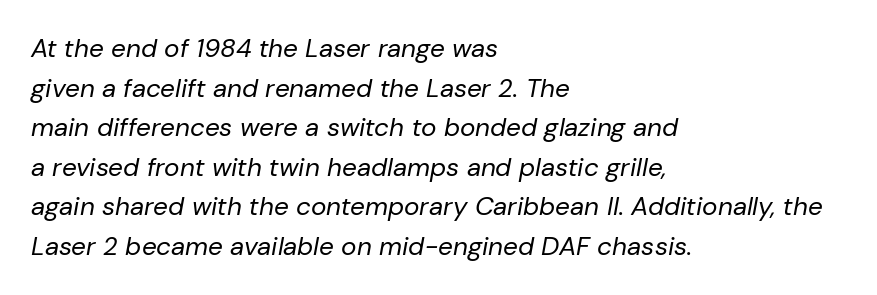
The image shows 26 px text type, italic (leaning right); set left-aligned, normal line spacing (1.52x), normal letter spacing, not underlined.
